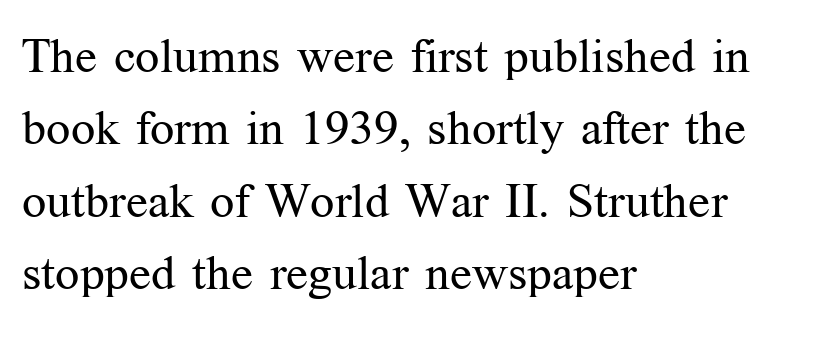
Q: Is the text bold? A: No.
Q: Is the text italic (slanted)? A: No, it is upright.
Q: Is the typeface a serif or a sans-serif typeface? A: Serif.
Q: Is the text underlined? A: No.
Q: How is the paragraph aligned? A: Left-aligned.
Q: Is the spacing between letters normal or unusually wide? A: Normal.
Q: Is the spacing between lines tight, normal or loose? A: Normal.
Q: Width (condensed, normal, or wide)? A: Normal.
Q: Stroke contrast? A: Medium.
Q: x-height? A: Medium.
Q: Monospaced? A: No.
